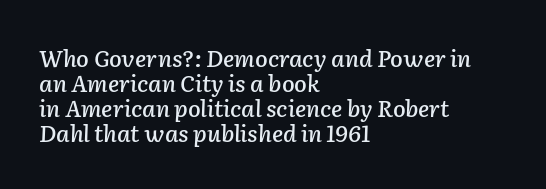
The image shows 23 px text type, italic (leaning right); set left-aligned, tight line spacing (1.08x), normal letter spacing, not underlined.
